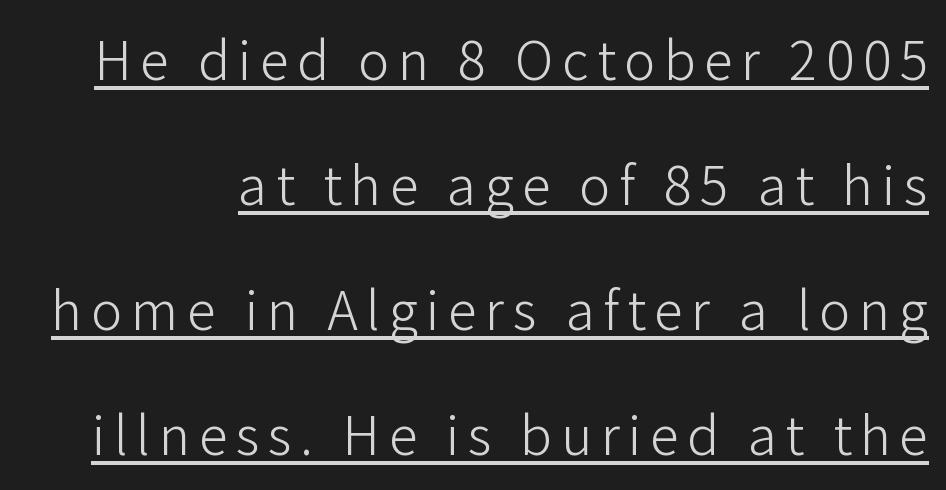
The image shows 53 px light sans-serif type, upright; set loose line spacing (2.36x), underlined; low stroke contrast and a medium x-height.
